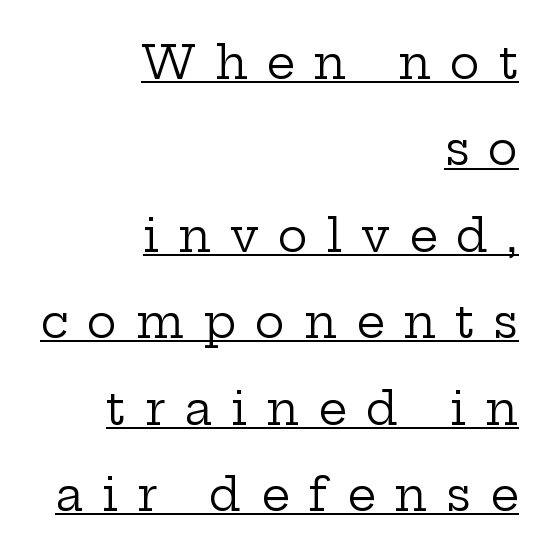
Q: Is the text bold? A: No.
Q: Is the text italic (slanted)? A: No, it is upright.
Q: Is the typeface a serif or a sans-serif typeface? A: Serif.
Q: Is the text underlined? A: Yes.
Q: How is the paragraph aligned? A: Right-aligned.
Q: Is the spacing between letters normal or unusually wide? A: Unusually wide.
Q: Is the spacing between lines tight, normal or loose? A: Loose.
Q: Width (condensed, normal, or wide)? A: Wide.
Q: Stroke contrast? A: Low.
Q: x-height? A: Medium.
Q: Monospaced? A: No.
